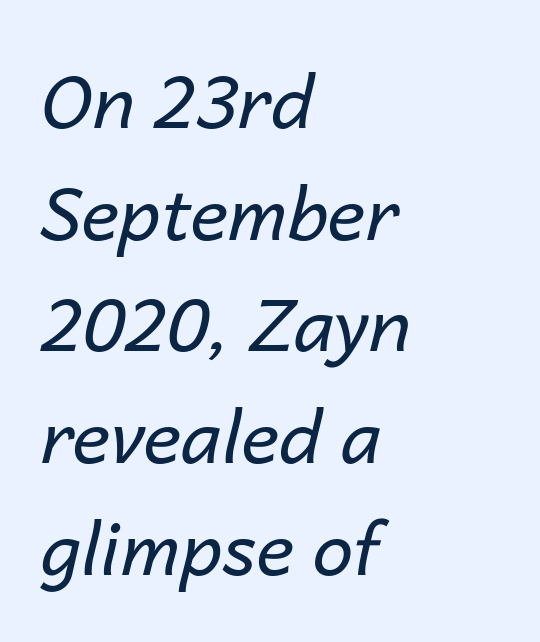
The image shows 73 px regular-weight type, italic (leaning right); set left-aligned, normal line spacing (1.53x), normal letter spacing, not underlined; low stroke contrast and a medium x-height.
